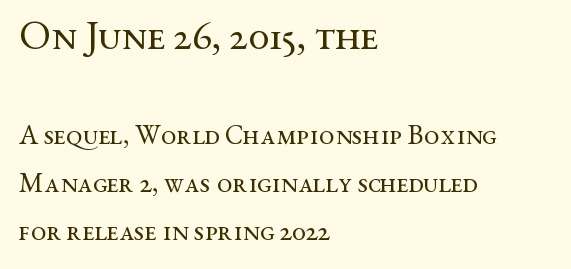
The image shows 42 px regular-weight, wide serif type, upright; set left-aligned, line spacing 1.71x, normal letter spacing, not underlined; the first (top) block is 1.5x larger; medium stroke contrast and a medium x-height.
